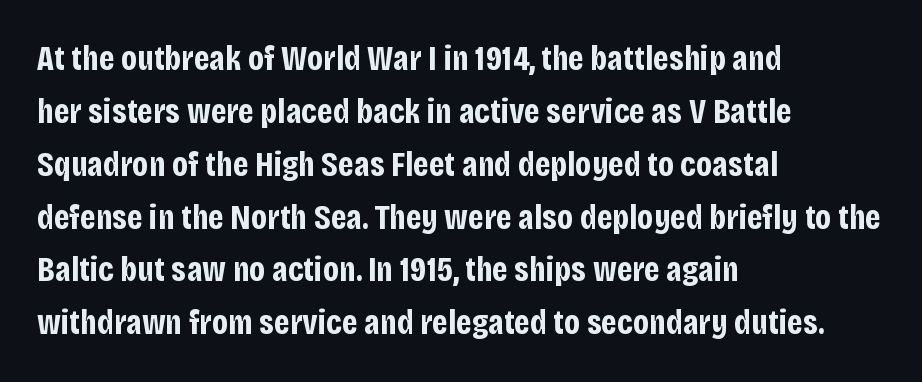
The face used here is proportionally spaced, like ordinary book or web type. On the weight axis this lands at bold, roughly 700. Descender tails drop into unmarked territory. The designer left line spacing at the default.
